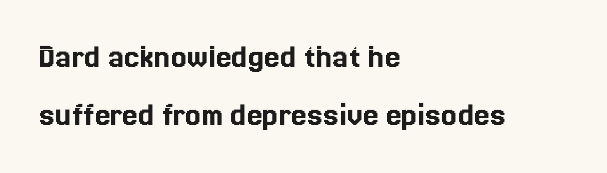
The image shows 35 px text type, upright; set left-aligned, normal line spacing (1.67x), normal letter spacing, not underlined; a medium x-height.
